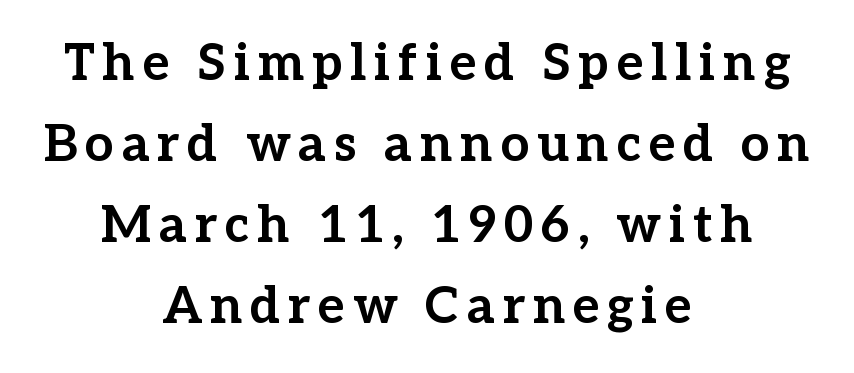
Every row of glyphs is offset so its center matches the block's center. Each letter keeps its own natural width here, so spacing adapts to shape. You can tell it's not italic because the verticals are truly vertical. I'd describe the lettering as bold — thick and assertive. The string is rendered with underlining switched off. The vertical gap from one line to the next is medium.
